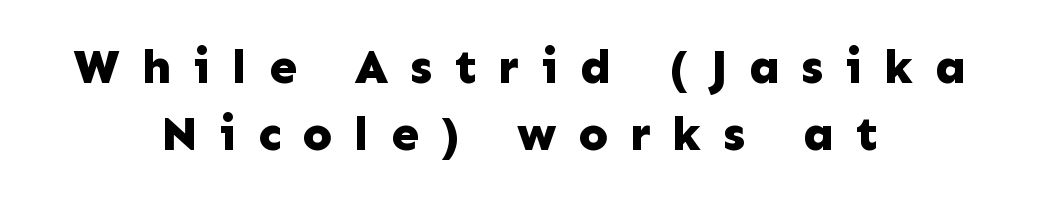
{"serif": "no", "italic": "no", "bold": "yes", "weight": "bold", "width": "normal", "stroke_contrast": "low", "x_height": "medium", "monospaced": "no", "underline": "no", "align": "center", "line_spacing": "normal", "line_spacing_ratio": 1.37, "letter_spacing": "wide", "letter_spacing_em": 0.44, "glyph_px": 49}
